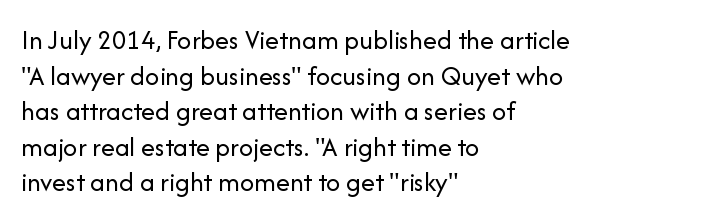
Q: Is the text bold? A: No.
Q: Is the text italic (slanted)? A: No, it is upright.
Q: Is the typeface a serif or a sans-serif typeface? A: Sans-serif.
Q: Is the text underlined? A: No.
Q: How is the paragraph aligned? A: Left-aligned.
Q: Is the spacing between letters normal or unusually wide? A: Normal.
Q: Is the spacing between lines tight, normal or loose? A: Normal.
Q: Width (condensed, normal, or wide)? A: Normal.
Q: Stroke contrast? A: Low.
Q: x-height? A: Medium.
Q: Monospaced? A: No.
